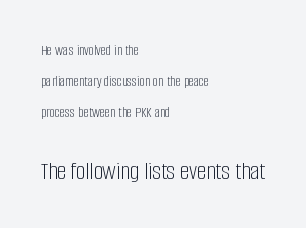
One-word summary of the alignment: left. The second block has been scaled up relative to the first. Honestly, there is no underline to notice here at all. You can tell it's not italic because the verticals are truly vertical. The strokes carry an ordinary text weight at most.
